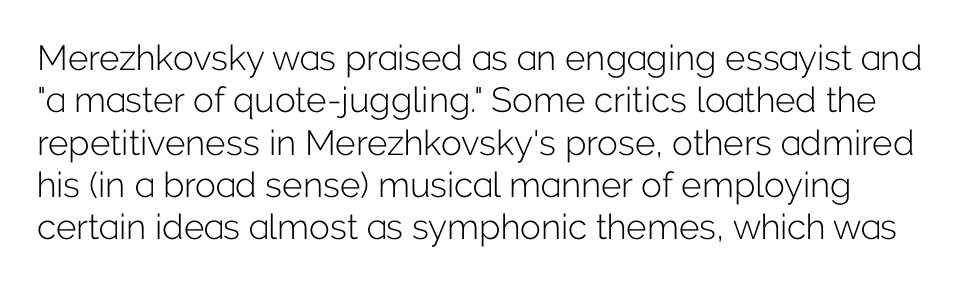
The face used here is proportionally spaced, like ordinary book or web type. The baseline area is clear. The letters stand upright; this is a roman face. The characters display no serif detailing; their extremities are plain. Observe the ordinary spacing: letters are neighbours, not strangers. Vertical stems look standard width or narrower in stroke.
